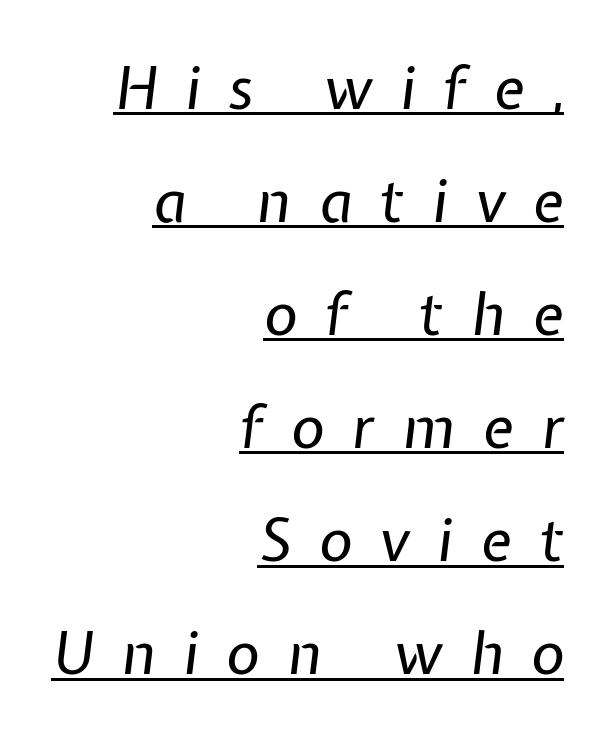
Stems here are at most as thick as an everyday book face. Glyph-to-glyph distance is far greater than everyday printed text. Each new line begins a long way beneath the previous one. The compositor pushed each line to the right boundary. Think of a printed novel: that variable character pitch is what you see here. Somebody hit Ctrl+U on this one — the words are underlined.
